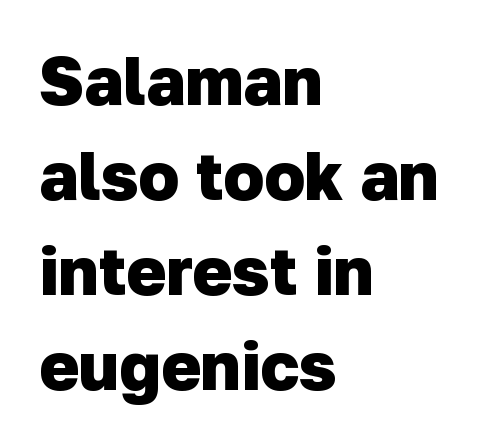
Q: Is the text bold? A: Yes.
Q: Is the typeface a serif or a sans-serif typeface? A: Sans-serif.
Q: Is the text underlined? A: No.
Q: How is the paragraph aligned? A: Left-aligned.
Q: Is the spacing between letters normal or unusually wide? A: Normal.
Q: Is the spacing between lines tight, normal or loose? A: Normal.
Q: Width (condensed, normal, or wide)? A: Normal.
Q: Stroke contrast? A: Low.
Q: x-height? A: Medium.
Q: Monospaced? A: No.
